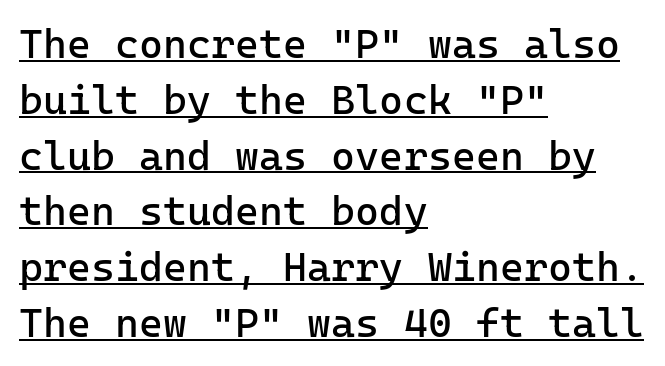
{"serif": "no", "italic": "no", "bold": "no", "weight": "regular", "width": "normal", "stroke_contrast": "low", "x_height": "medium", "underline": "yes", "align": "left", "line_spacing": "normal", "line_spacing_ratio": 1.36, "letter_spacing": "normal", "letter_spacing_em": 0.0, "glyph_px": 41}
